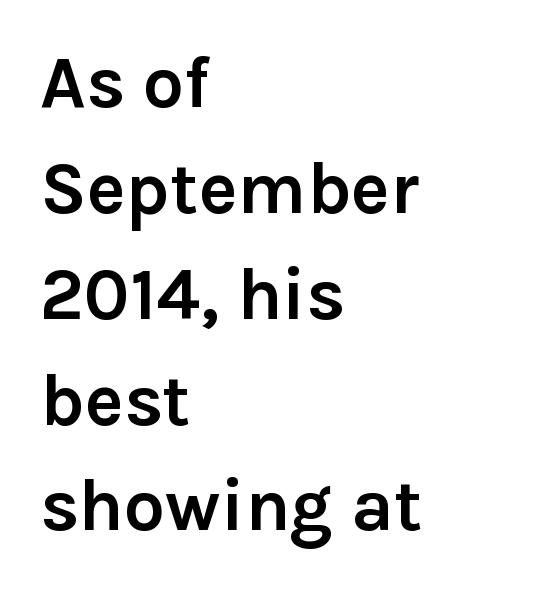
Q: Is the text bold? A: Yes.
Q: Is the text italic (slanted)? A: No, it is upright.
Q: Is the typeface a serif or a sans-serif typeface? A: Sans-serif.
Q: Is the text underlined? A: No.
Q: How is the paragraph aligned? A: Left-aligned.
Q: Is the spacing between letters normal or unusually wide? A: Normal.
Q: Is the spacing between lines tight, normal or loose? A: Normal.
Q: Width (condensed, normal, or wide)? A: Normal.
Q: Stroke contrast? A: Low.
Q: x-height? A: Medium.
Q: Monospaced? A: No.
